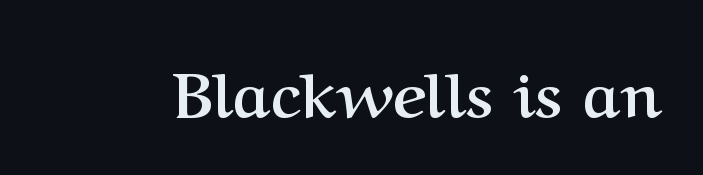
{"serif": "yes", "italic": "no", "bold": "yes", "weight": "semibold", "width": "normal", "stroke_contrast": "medium", "x_height": "medium", "monospaced": "no", "underline": "no", "letter_spacing": "normal", "letter_spacing_em": 0.0, "glyph_px": 63}
